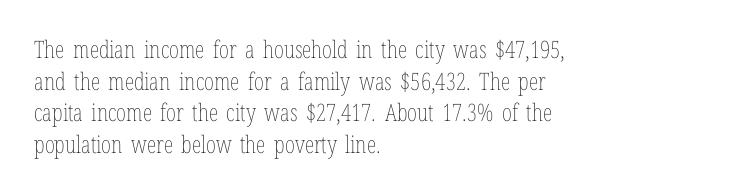
Q: Is the text bold? A: No.
Q: Is the text italic (slanted)? A: No, it is upright.
Q: Is the text underlined? A: No.
Q: How is the paragraph aligned? A: Left-aligned.
Q: Is the spacing between letters normal or unusually wide? A: Normal.
Q: Is the spacing between lines tight, normal or loose? A: Normal.
